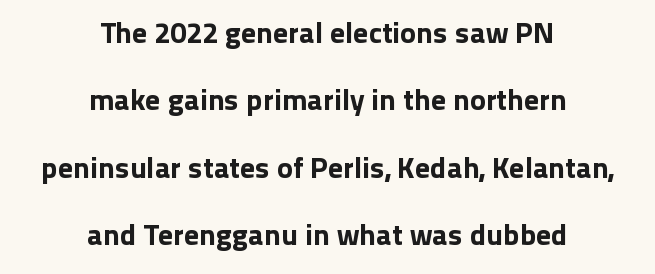
Glyph-to-glyph distance matches everyday printed text. This sample is center-justified, so both line endings float freely. Leading: increased. No feet cap the strokes, marking this as sans-serif type. Think of a printed novel: that variable character pitch is what you see here. This sample uses an upright cut, with every glyph sitting square on the baseline.
